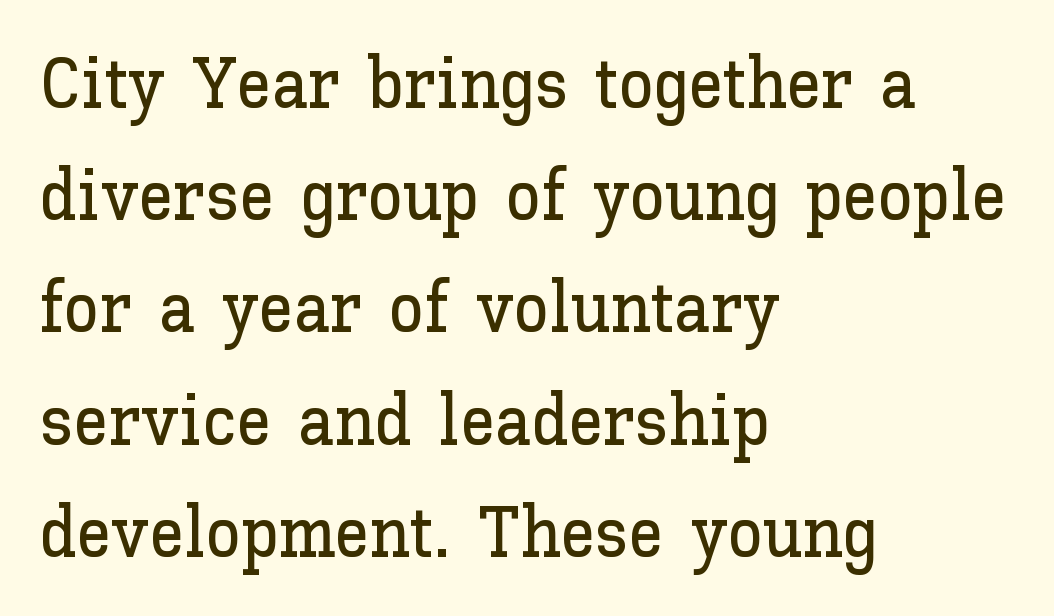
Q: Is the text italic (slanted)? A: No, it is upright.
Q: Is the text underlined? A: No.
Q: How is the paragraph aligned? A: Left-aligned.
Q: Is the spacing between letters normal or unusually wide? A: Normal.
Q: Is the spacing between lines tight, normal or loose? A: Normal.
Q: Width (condensed, normal, or wide)? A: Normal.
Q: Stroke contrast? A: Low.
Q: x-height? A: Medium.
Q: Monospaced? A: No.
